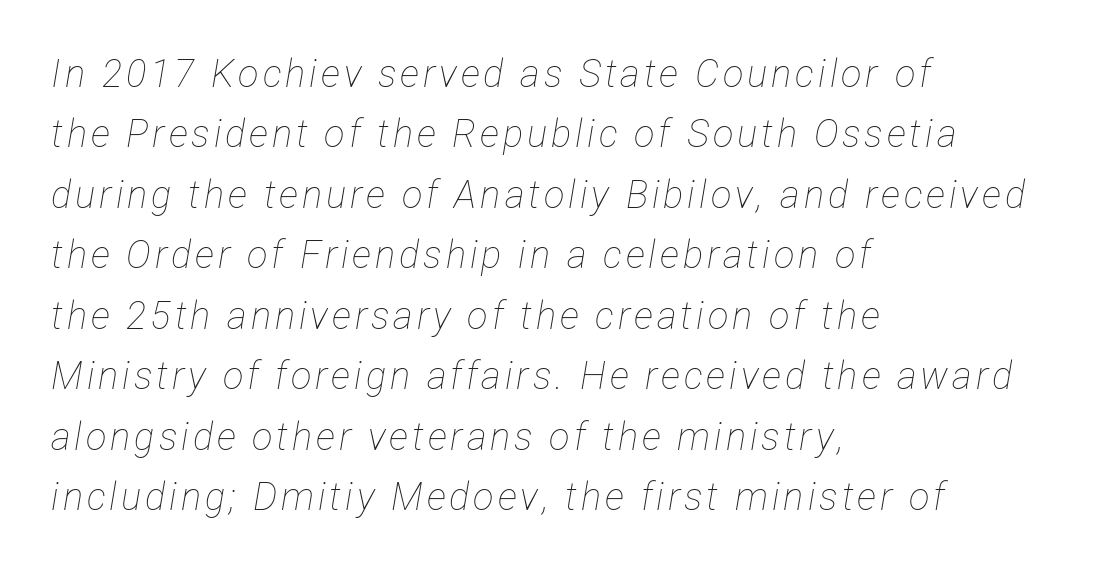
The image shows 38 px thin, condensed type, italic (leaning right); set left-aligned, normal line spacing (1.59x), not underlined; low stroke contrast and a medium x-height.
